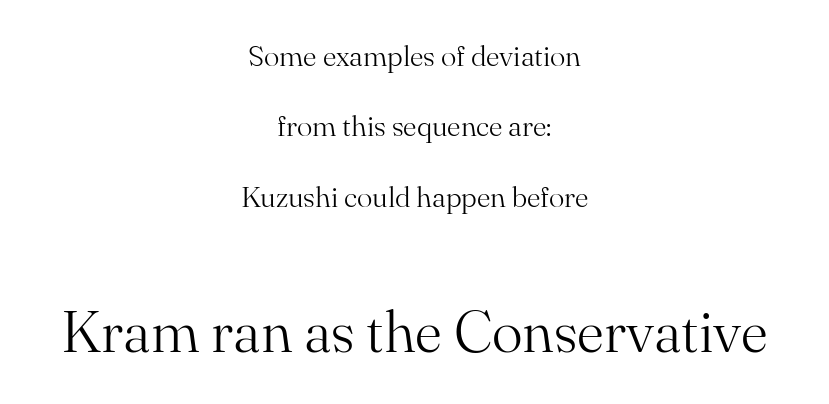
Is this a sans? No — the strokes have serifs. Glyph-to-glyph distance matches everyday printed text. Plain, unruled lines of type. Unbolded letterforms with no extra heft. Each new line begins a long way beneath the previous one.
